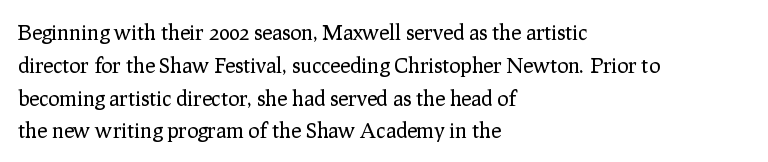
{"italic": "no", "bold": "no", "underline": "no", "align": "left", "line_spacing": "normal", "line_spacing_ratio": 1.56, "letter_spacing": "normal", "letter_spacing_em": 0.0, "glyph_px": 21}
